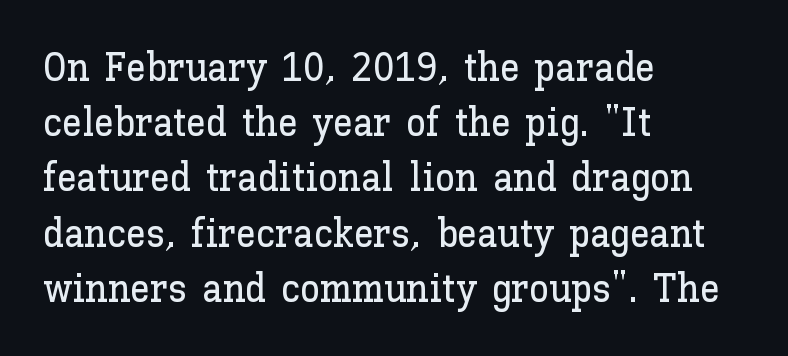
Looks like regular typesetting: each glyph gets only the width it needs. The rendering anchors every line to the left-hand side. The letters stand straight up with perfectly vertical stems. Does extra space separate the letters? No, they use regular spacing. The block of text has a typical density, with ordinary space between rows. The glyphs are unaccompanied by any horizontal stroke below them.
